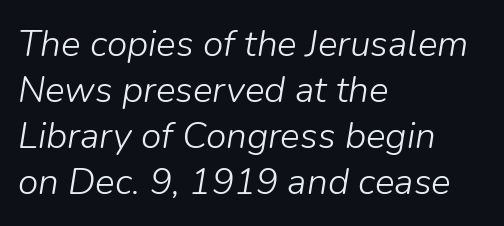
Q: Is the text bold? A: No.
Q: Is the text italic (slanted)? A: Yes, it leans right by about 9 degrees.
Q: Is the text underlined? A: No.
Q: How is the paragraph aligned? A: Left-aligned.
Q: Is the spacing between letters normal or unusually wide? A: Normal.
Q: Width (condensed, normal, or wide)? A: Normal.
Q: Stroke contrast? A: Low.
Q: x-height? A: Medium.
Q: Monospaced? A: No.
